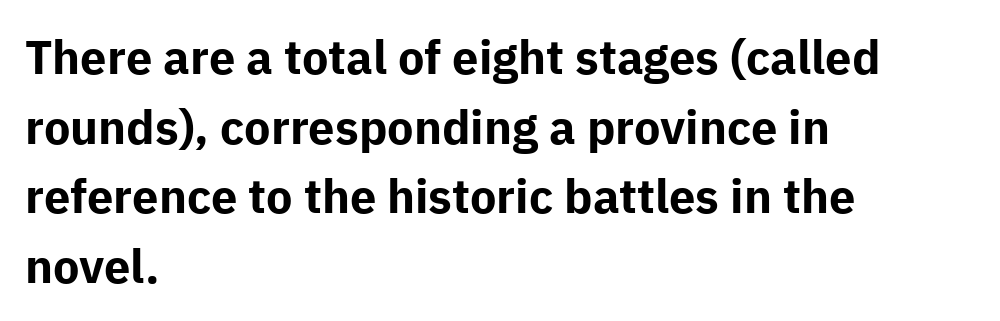
{"serif": "no", "italic": "no", "bold": "yes", "weight": "bold", "width": "normal", "stroke_contrast": "low", "x_height": "medium", "monospaced": "no", "underline": "no", "align": "left", "line_spacing": "normal", "line_spacing_ratio": 1.48, "letter_spacing": "normal", "letter_spacing_em": 0.0, "glyph_px": 47}
